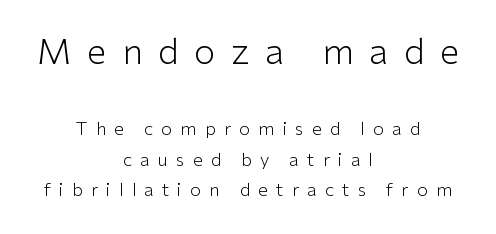
The image shows 35 px light sans-serif type, upright; set centered, line spacing 1.71x, unusually wide letter spacing (+0.45 em), not underlined; the first (top) block is 1.94x larger; low stroke contrast and a medium x-height.
